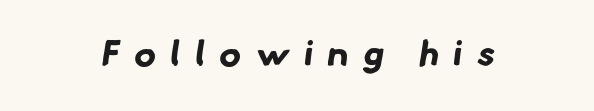
{"serif": "no", "bold": "yes", "weight": "bold", "width": "normal", "stroke_contrast": "low", "x_height": "small", "monospaced": "no", "underline": "no", "letter_spacing": "wide", "letter_spacing_em": 0.41, "glyph_px": 36}
